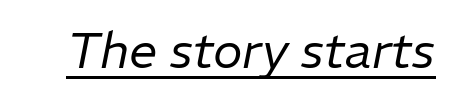
Q: Is the text bold? A: No.
Q: Is the text italic (slanted)? A: Yes, it leans right by about 11 degrees.
Q: Is the text underlined? A: Yes.
Q: Is the spacing between letters normal or unusually wide? A: Normal.
Q: Width (condensed, normal, or wide)? A: Normal.
Q: Stroke contrast? A: Low.
Q: x-height? A: Medium.
Q: Monospaced? A: No.
